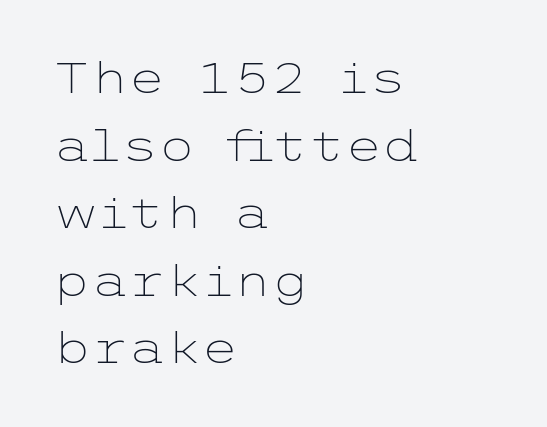
Q: Is the text bold? A: No.
Q: Is the text italic (slanted)? A: No, it is upright.
Q: Is the typeface a serif or a sans-serif typeface? A: Sans-serif.
Q: Is the text underlined? A: No.
Q: How is the paragraph aligned? A: Left-aligned.
Q: Is the spacing between letters normal or unusually wide? A: Normal.
Q: Is the spacing between lines tight, normal or loose? A: Normal.
Q: Width (condensed, normal, or wide)? A: Wide.
Q: Stroke contrast? A: Low.
Q: x-height? A: Medium.
